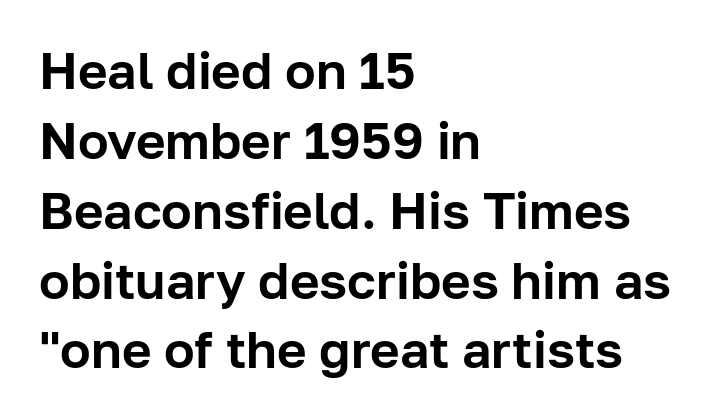
Q: Is the text italic (slanted)? A: No, it is upright.
Q: Is the typeface a serif or a sans-serif typeface? A: Sans-serif.
Q: Is the text underlined? A: No.
Q: How is the paragraph aligned? A: Left-aligned.
Q: Is the spacing between letters normal or unusually wide? A: Normal.
Q: Is the spacing between lines tight, normal or loose? A: Normal.
Q: Width (condensed, normal, or wide)? A: Normal.
Q: Stroke contrast? A: Low.
Q: x-height? A: Medium.
Q: Monospaced? A: No.
